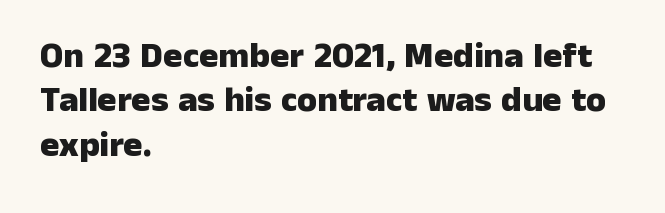
The image shows 36 px heavy sans-serif type, upright; set left-aligned, line spacing 1.23x, normal letter spacing, not underlined; low stroke contrast and a medium x-height.
